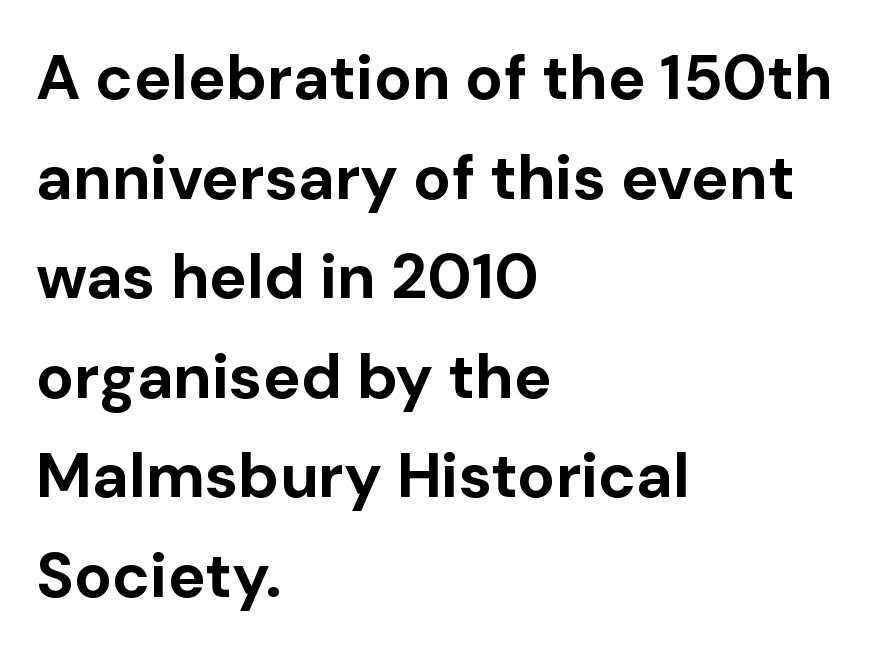
Q: Is the text bold? A: Yes.
Q: Is the text italic (slanted)? A: No, it is upright.
Q: Is the typeface a serif or a sans-serif typeface? A: Sans-serif.
Q: Is the text underlined? A: No.
Q: How is the paragraph aligned? A: Left-aligned.
Q: Is the spacing between letters normal or unusually wide? A: Normal.
Q: Is the spacing between lines tight, normal or loose? A: Normal.
Q: Width (condensed, normal, or wide)? A: Normal.
Q: Stroke contrast? A: Low.
Q: x-height? A: Medium.
Q: Monospaced? A: No.
